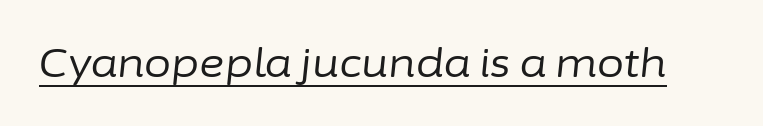
Rendered with sloped, italic letterforms. Honestly, the underline is the first thing you notice here. The letterforms sit at book weight or below. This rendering leaves character spacing at its baseline value. Looks like regular typesetting: each glyph gets only the width it needs.
